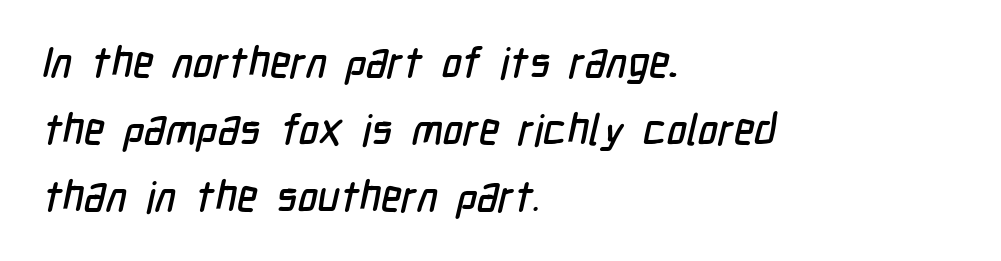
{"serif": "no", "width": "condensed", "stroke_contrast": "low", "x_height": "medium", "monospaced": "no", "underline": "no", "align": "left", "line_spacing": "normal", "line_spacing_ratio": 1.56, "letter_spacing": "normal", "letter_spacing_em": 0.0, "glyph_px": 43}
